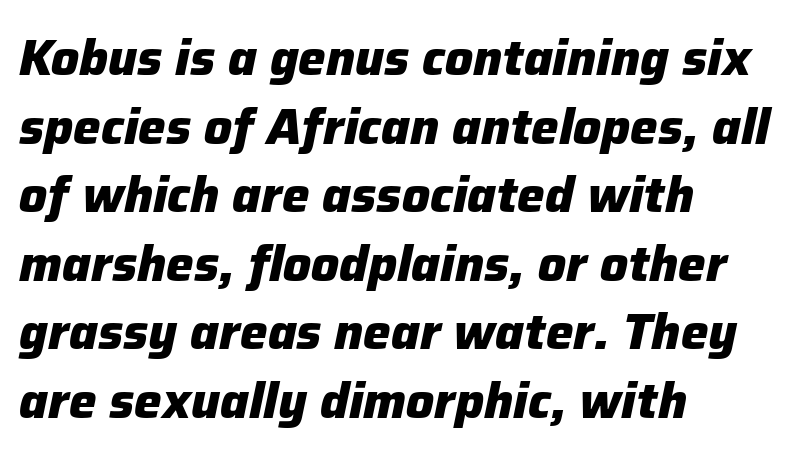
Q: Is the text bold? A: Yes.
Q: Is the text italic (slanted)? A: Yes, it leans right by about 12 degrees.
Q: Is the text underlined? A: No.
Q: How is the paragraph aligned? A: Left-aligned.
Q: Is the spacing between letters normal or unusually wide? A: Normal.
Q: Is the spacing between lines tight, normal or loose? A: Normal.
Q: Width (condensed, normal, or wide)? A: Normal.
Q: Stroke contrast? A: Low.
Q: x-height? A: Medium.
Q: Monospaced? A: No.
